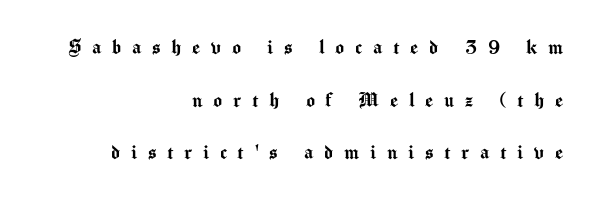
Q: Is the text italic (slanted)? A: No, it is upright.
Q: Is the text underlined? A: No.
Q: How is the paragraph aligned? A: Right-aligned.
Q: Is the spacing between letters normal or unusually wide? A: Unusually wide.
Q: Is the spacing between lines tight, normal or loose? A: Loose.
